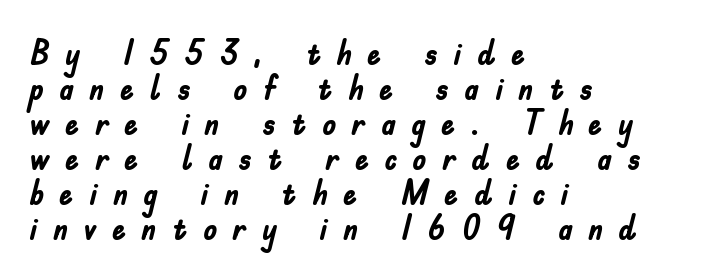
The zone under the glyphs is completely vacant. As a designer I'd log this as weight 700, bold. A typesetter would call this leading minimal, almost set solid. Proportional: the letters do not fall into vertical columns.
